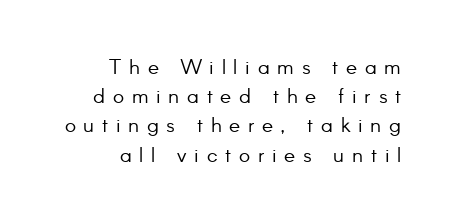
The image shows 21 px text type, upright; set right-aligned, normal line spacing (1.39x), unusually wide letter spacing (+0.37 em), not underlined.
